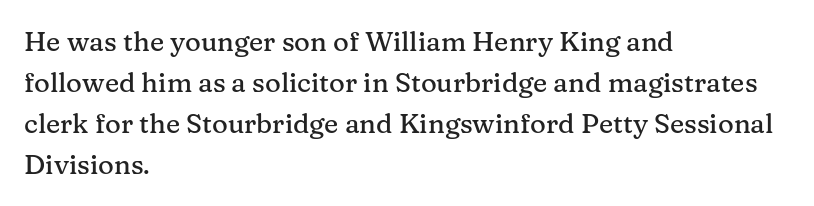
{"italic": "no", "underline": "no", "align": "left", "line_spacing": "normal", "line_spacing_ratio": 1.52, "letter_spacing": "normal", "letter_spacing_em": 0.0, "glyph_px": 27}
